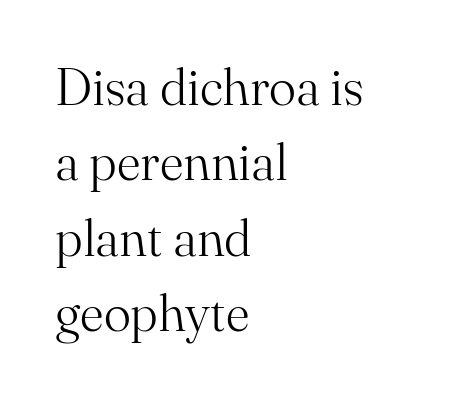
{"serif": "yes", "italic": "no", "bold": "no", "weight": "light", "width": "normal", "stroke_contrast": "medium", "x_height": "small", "monospaced": "no", "underline": "no", "align": "left", "line_spacing": "normal", "line_spacing_ratio": 1.48, "letter_spacing": "normal", "letter_spacing_em": 0.0, "glyph_px": 51}
